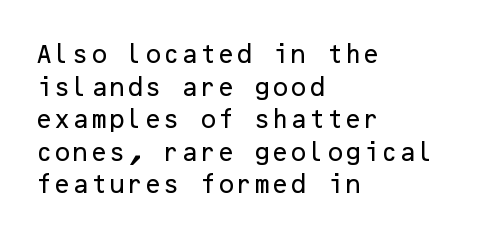
{"italic": "no", "underline": "no", "align": "left", "line_spacing": "normal", "line_spacing_ratio": 1.55, "letter_spacing": "normal", "letter_spacing_em": 0.0, "glyph_px": 21}
